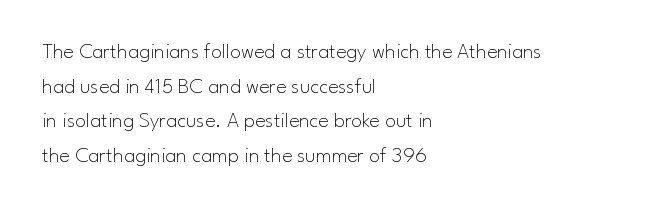
{"italic": "no", "bold": "no", "underline": "no", "align": "left", "line_spacing": "normal", "line_spacing_ratio": 1.57, "letter_spacing": "normal", "letter_spacing_em": 0.0, "glyph_px": 22}
